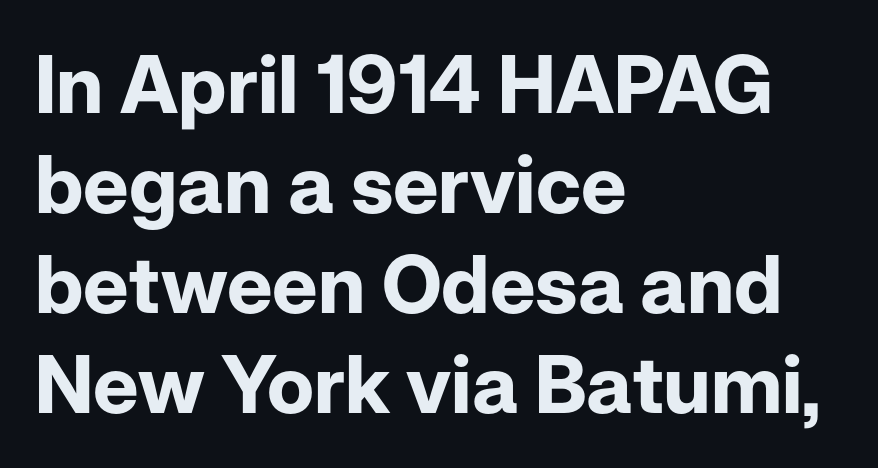
The image shows 80 px bold sans-serif type, upright; set left-aligned, normal line spacing (1.25x), normal letter spacing, not underlined; low stroke contrast and a medium x-height.
